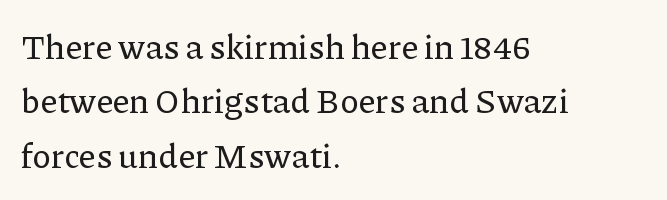
The image shows 34 px serif type, upright; set left-aligned, normal line spacing (1.6x), normal letter spacing, not underlined; low stroke contrast and a medium x-height.
